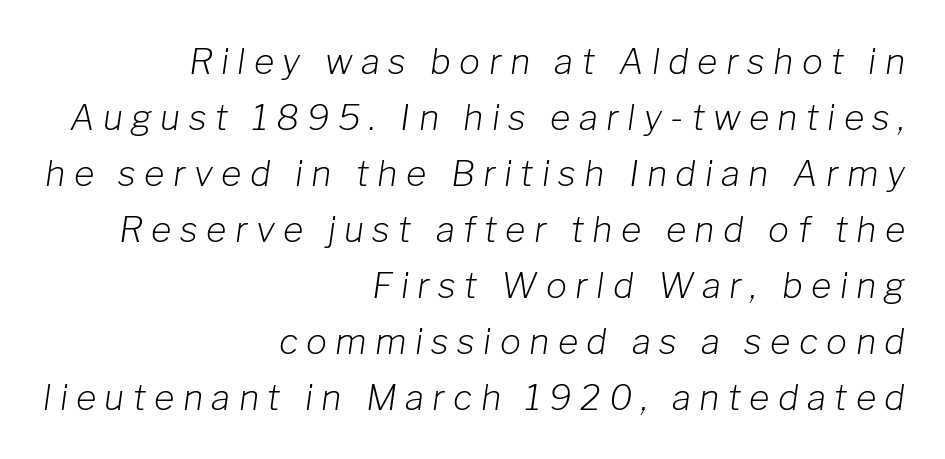
Regular leading. The characters are drawn with everyday or finer stroke widths. This rendering widens character spacing well past its baseline value. The zone under the glyphs is completely vacant. These lines are set flush right with a ragged left edge.
